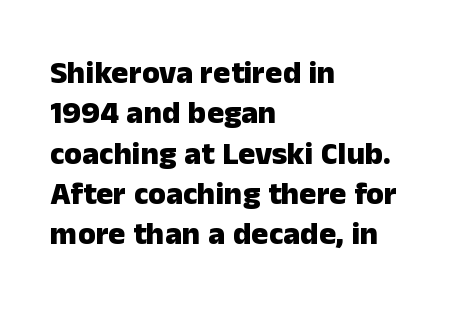
Q: Is the text bold? A: Yes.
Q: Is the text italic (slanted)? A: No, it is upright.
Q: Is the typeface a serif or a sans-serif typeface? A: Sans-serif.
Q: Is the text underlined? A: No.
Q: How is the paragraph aligned? A: Left-aligned.
Q: Is the spacing between letters normal or unusually wide? A: Normal.
Q: Is the spacing between lines tight, normal or loose? A: Normal.
Q: Width (condensed, normal, or wide)? A: Normal.
Q: Stroke contrast? A: Low.
Q: x-height? A: Medium.
Q: Monospaced? A: No.
